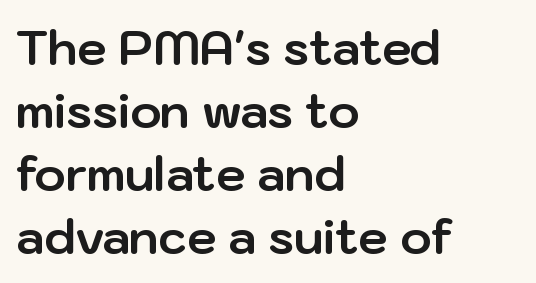
Q: Is the text bold? A: Yes.
Q: Is the text italic (slanted)? A: No, it is upright.
Q: Is the typeface a serif or a sans-serif typeface? A: Sans-serif.
Q: Is the text underlined? A: No.
Q: How is the paragraph aligned? A: Left-aligned.
Q: Is the spacing between letters normal or unusually wide? A: Normal.
Q: Is the spacing between lines tight, normal or loose? A: Normal.
Q: Width (condensed, normal, or wide)? A: Normal.
Q: Stroke contrast? A: Low.
Q: x-height? A: Medium.
Q: Monospaced? A: No.
